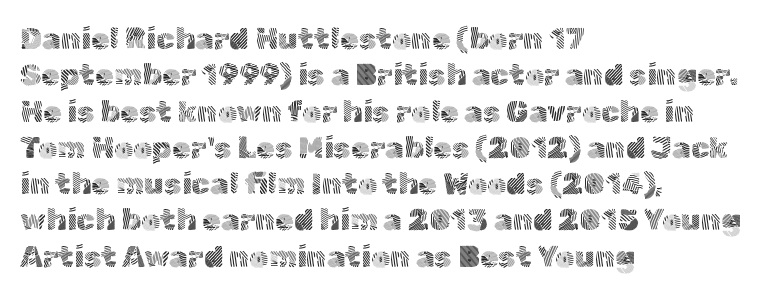
{"serif": "no", "italic": "no", "bold": "no", "weight": "light", "width": "normal", "x_height": "medium", "monospaced": "no", "underline": "no", "align": "left", "line_spacing_ratio": 1.21, "letter_spacing": "normal", "letter_spacing_em": 0.0, "glyph_px": 30}
